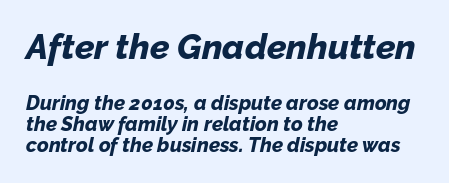
Line beginnings align vertically; line endings do not. Caption: standard tracking, unaltered. Here the designer chose a conventional face with non-uniform glyph widths. Successive baselines arrive quickly, one right under another. Italic? Definitely — the glyphs are oblique. Block one is the big one; block two sits smaller underneath.
